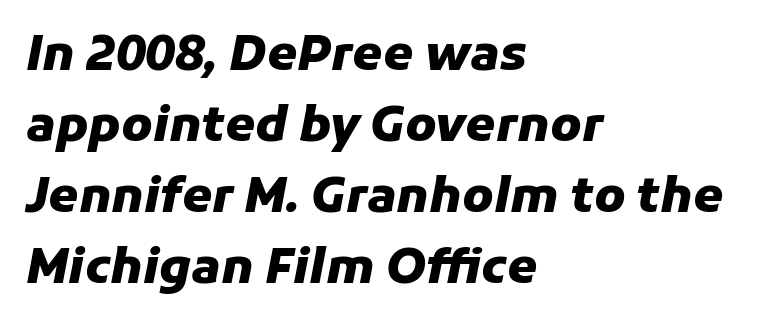
Q: Is the text bold? A: Yes.
Q: Is the text italic (slanted)? A: Yes, it leans right by about 11 degrees.
Q: Is the text underlined? A: No.
Q: How is the paragraph aligned? A: Left-aligned.
Q: Is the spacing between letters normal or unusually wide? A: Normal.
Q: Is the spacing between lines tight, normal or loose? A: Normal.
Q: Width (condensed, normal, or wide)? A: Normal.
Q: Stroke contrast? A: Low.
Q: x-height? A: Medium.
Q: Monospaced? A: No.
